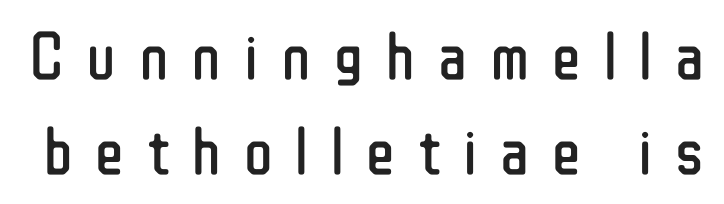
Heft: none added — not bold. This sample has the flowing, uneven cadence of proportional lettering. The passage shown has open, widely tracked lettering throughout. The strip under each line holds only bare page. The passage shown is typeset with a sans-serif family.
